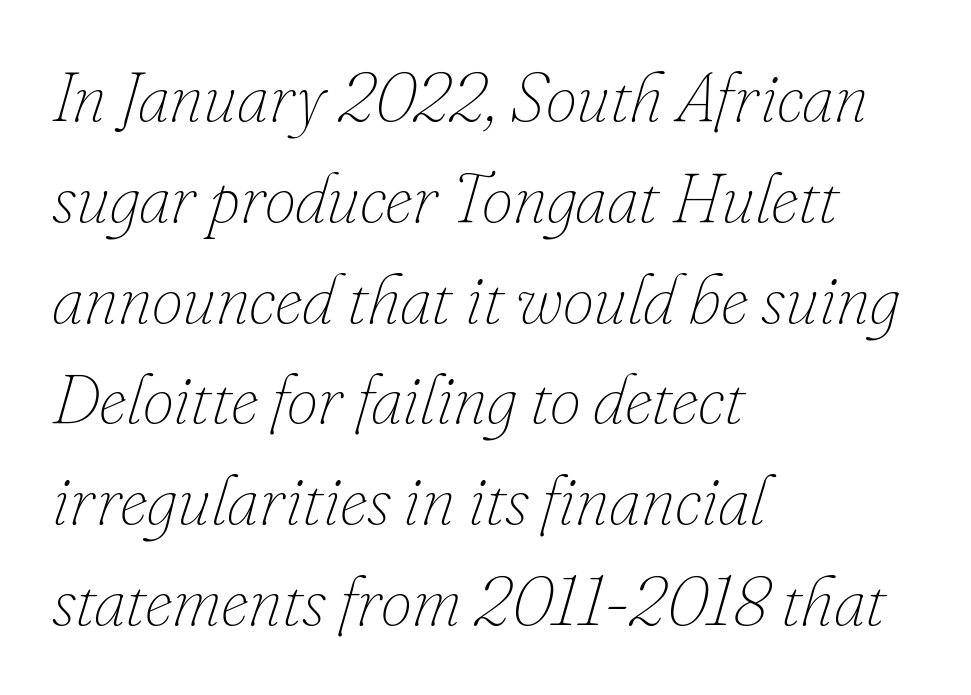
{"italic": "yes", "lean": "right", "slant_degrees": 16, "bold": "no", "weight": "thin", "width": "normal", "stroke_contrast": "low", "x_height": "small", "monospaced": "no", "underline": "no", "align": "left", "line_spacing": "normal", "line_spacing_ratio": 1.44, "letter_spacing": "normal", "letter_spacing_em": 0.0, "glyph_px": 70}
